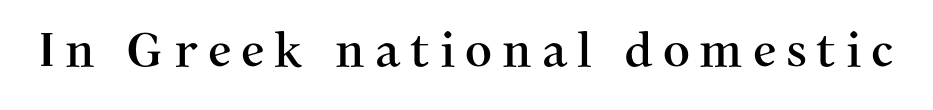
{"serif": "yes", "italic": "no", "width": "normal", "stroke_contrast": "medium", "x_height": "medium", "monospaced": "no", "underline": "no", "letter_spacing": "wide", "letter_spacing_em": 0.21, "glyph_px": 47}
